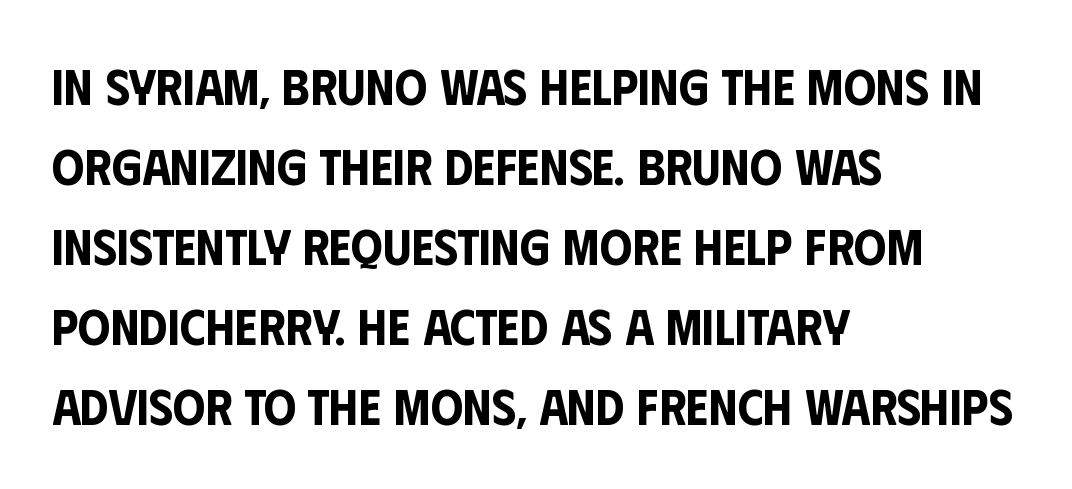
Q: Is the text italic (slanted)? A: No, it is upright.
Q: Is the typeface a serif or a sans-serif typeface? A: Sans-serif.
Q: Is the text underlined? A: No.
Q: How is the paragraph aligned? A: Left-aligned.
Q: Is the spacing between letters normal or unusually wide? A: Normal.
Q: Is the spacing between lines tight, normal or loose? A: Normal.
Q: Width (condensed, normal, or wide)? A: Condensed.
Q: Stroke contrast? A: Low.
Q: x-height? A: Large.
Q: Monospaced? A: No.
